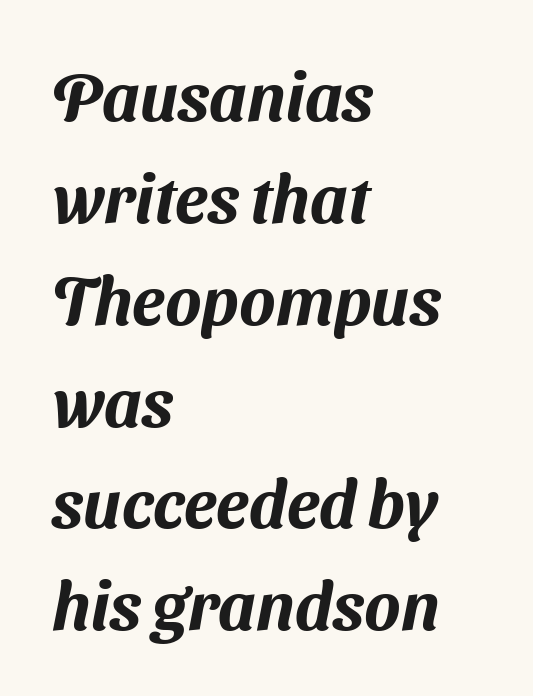
The image shows 67 px sans-serif type; set left-aligned, normal line spacing (1.52x), normal letter spacing, not underlined; medium stroke contrast and a medium x-height.
